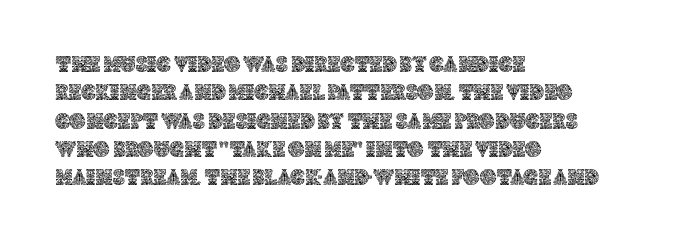
{"italic": "no", "underline": "no", "align": "left", "line_spacing_ratio": 1.23, "letter_spacing": "normal", "letter_spacing_em": 0.0, "glyph_px": 23}
